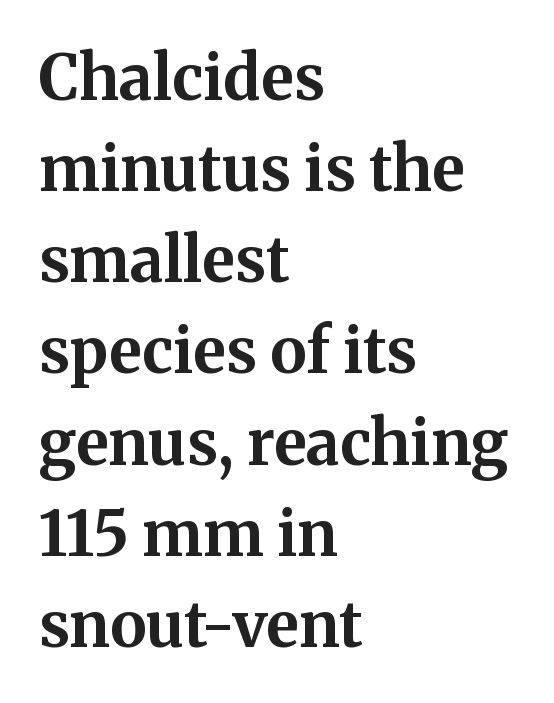
If you drew a ruler down the left edge, every line would touch it. Short note: letters normally spaced. Note: serifs present on the glyphs. Here the designer chose a conventional face with non-uniform glyph widths. Quick note: underline off.
